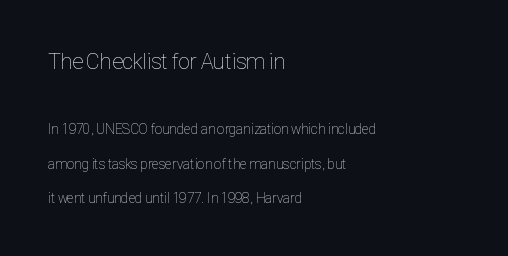
{"italic": "no", "bold": "no", "underline": "no", "align": "left", "line_spacing": "loose", "line_spacing_ratio": 2.47, "letter_spacing": "normal", "letter_spacing_em": 0.0, "larger_block": "first", "size_ratio": 1.57, "glyph_px": 22}
